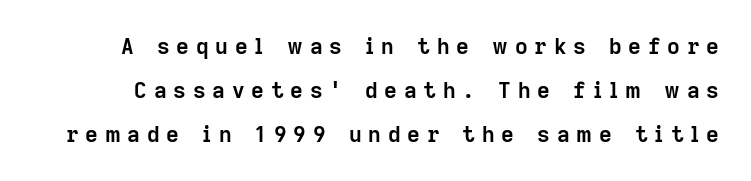
Q: Is the text bold? A: Yes.
Q: Is the text italic (slanted)? A: No, it is upright.
Q: Is the text underlined? A: No.
Q: Is the spacing between letters normal or unusually wide? A: Unusually wide.
Q: Is the spacing between lines tight, normal or loose? A: Loose.
